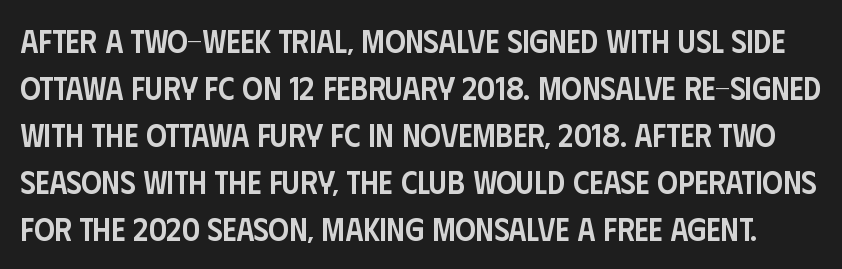
Q: Is the text bold? A: Semi-bold.
Q: Is the text italic (slanted)? A: No, it is upright.
Q: Is the typeface a serif or a sans-serif typeface? A: Sans-serif.
Q: Is the text underlined? A: No.
Q: Is the spacing between letters normal or unusually wide? A: Normal.
Q: Is the spacing between lines tight, normal or loose? A: Normal.
Q: Width (condensed, normal, or wide)? A: Condensed.
Q: Stroke contrast? A: Low.
Q: x-height? A: Large.
Q: Monospaced? A: No.
